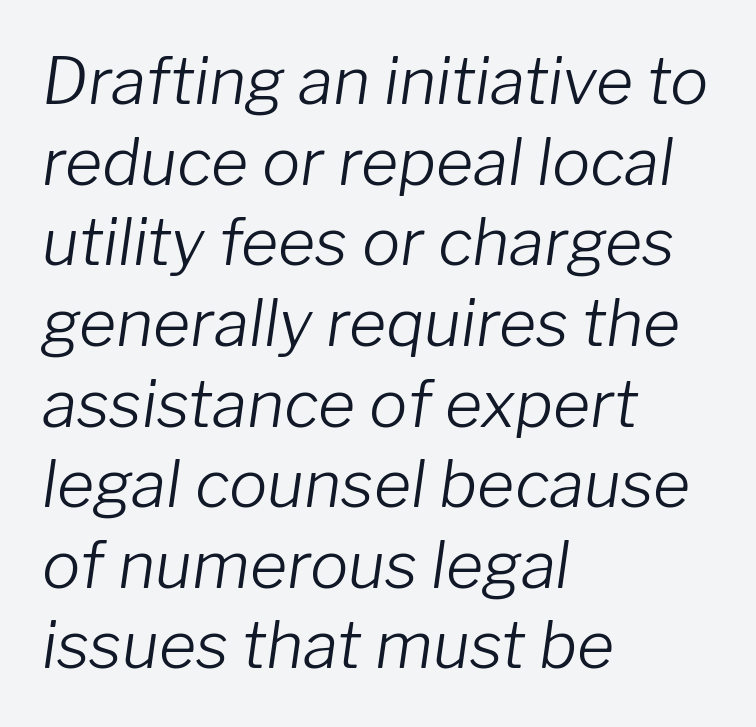
The image shows 64 px light type, italic (leaning right); set left-aligned, normal line spacing (1.26x), normal letter spacing, not underlined; low stroke contrast and a medium x-height.
